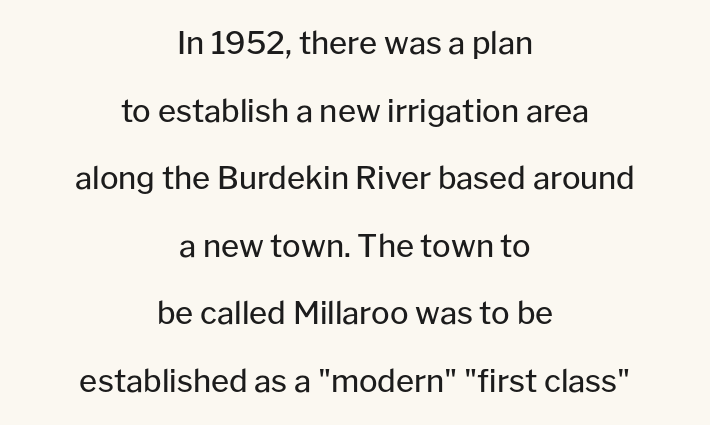
{"serif": "no", "italic": "no", "bold": "no", "weight": "regular", "width": "normal", "stroke_contrast": "low", "x_height": "medium", "monospaced": "no", "underline": "no", "align": "center", "line_spacing": "loose", "line_spacing_ratio": 2.18, "letter_spacing": "normal", "letter_spacing_em": 0.0, "glyph_px": 31}
